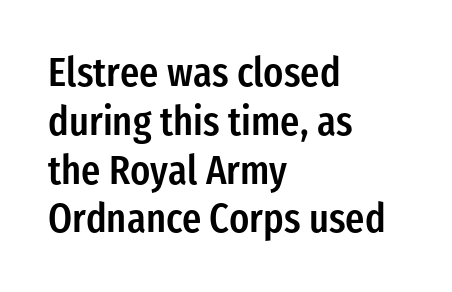
The image shows 40 px semibold, condensed sans-serif type, upright; set left-aligned, line spacing 1.22x, normal letter spacing, not underlined; low stroke contrast and a medium x-height.
